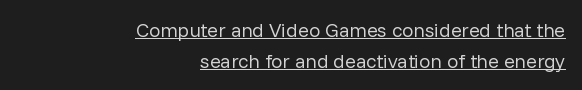
The image shows 20 px text type, upright; set right-aligned, normal line spacing (1.53x), normal letter spacing, underlined.
